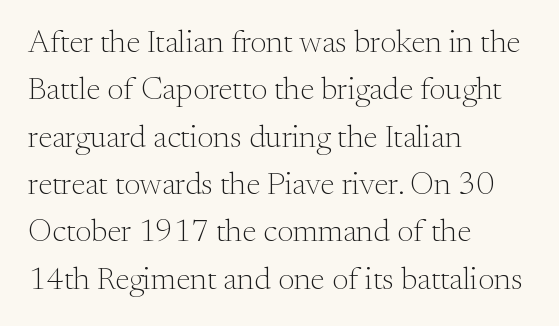
The image shows 32 px light serif type, upright; set left-aligned, normal line spacing (1.48x), normal letter spacing, not underlined; medium stroke contrast and a small x-height.
